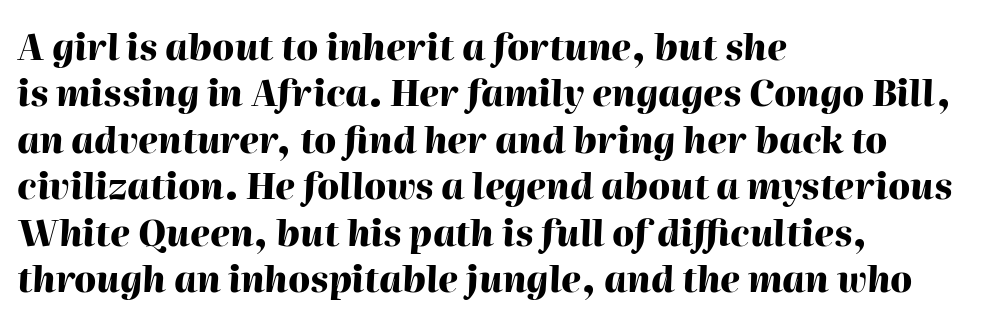
Q: Is the text bold? A: Yes.
Q: Is the text italic (slanted)? A: Yes, it leans right by about 2 degrees.
Q: Is the text underlined? A: No.
Q: How is the paragraph aligned? A: Left-aligned.
Q: Is the spacing between letters normal or unusually wide? A: Normal.
Q: Is the spacing between lines tight, normal or loose? A: Normal.
Q: Width (condensed, normal, or wide)? A: Normal.
Q: Stroke contrast? A: High.
Q: x-height? A: Medium.
Q: Monospaced? A: No.
